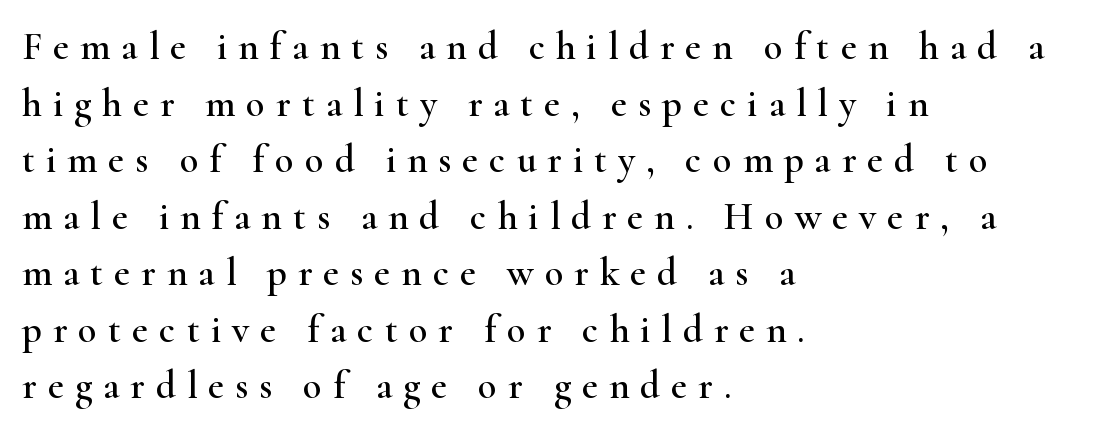
{"serif": "yes", "italic": "no", "width": "wide", "stroke_contrast": "high", "x_height": "small", "monospaced": "no", "underline": "no", "align": "left", "line_spacing": "normal", "line_spacing_ratio": 1.45, "letter_spacing": "wide", "letter_spacing_em": 0.28, "glyph_px": 39}
